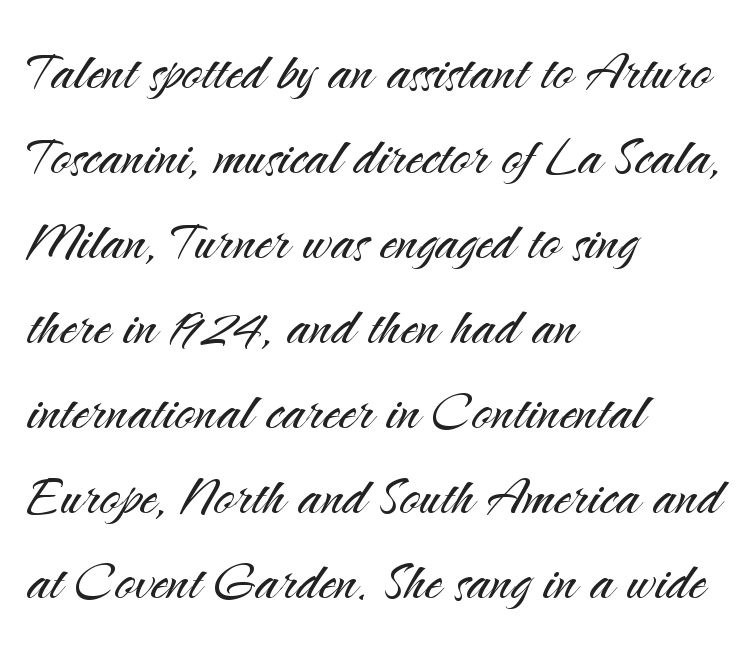
The image shows 68 px light sans-serif type; set left-aligned, normal line spacing (1.25x), normal letter spacing, not underlined; medium stroke contrast and a small x-height.
